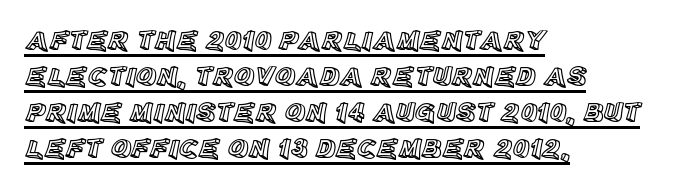
Q: Is the text italic (slanted)? A: Yes.
Q: Is the text underlined? A: Yes.
Q: How is the paragraph aligned? A: Left-aligned.
Q: Is the spacing between letters normal or unusually wide? A: Normal.
Q: Is the spacing between lines tight, normal or loose? A: Normal.
Q: Width (condensed, normal, or wide)? A: Normal.
Q: x-height? A: Large.
Q: Monospaced? A: No.
